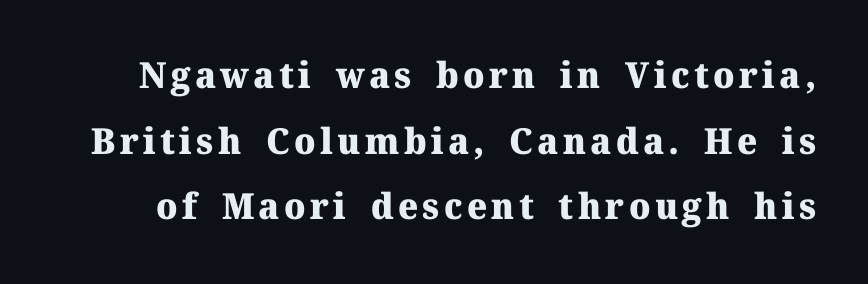
Q: Is the text bold? A: Yes.
Q: Is the text italic (slanted)? A: No, it is upright.
Q: Is the typeface a serif or a sans-serif typeface? A: Serif.
Q: Is the text underlined? A: No.
Q: Width (condensed, normal, or wide)? A: Normal.
Q: Stroke contrast? A: Medium.
Q: x-height? A: Medium.
Q: Monospaced? A: No.
